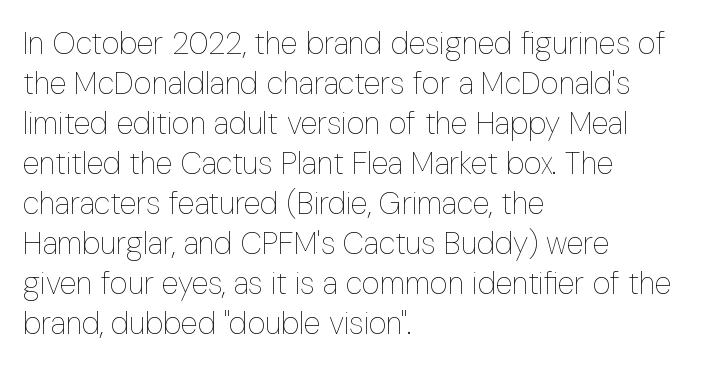
The image shows 31 px thin, condensed type, upright; set left-aligned, normal line spacing (1.29x), normal letter spacing, not underlined; low stroke contrast and a medium x-height.
